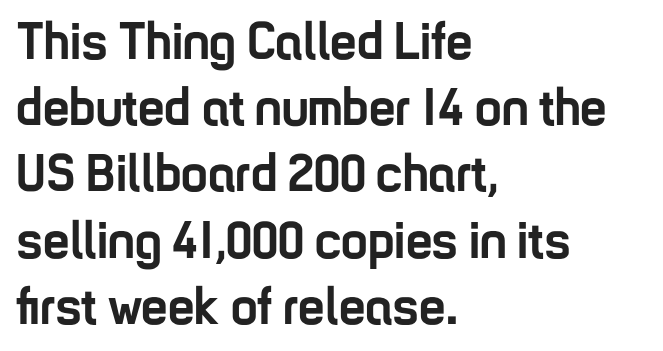
{"serif": "no", "italic": "no", "bold": "yes", "weight": "semibold", "width": "condensed", "stroke_contrast": "low", "x_height": "medium", "monospaced": "no", "underline": "no", "align": "left", "line_spacing": "normal", "line_spacing_ratio": 1.25, "letter_spacing": "normal", "letter_spacing_em": 0.0, "glyph_px": 53}
